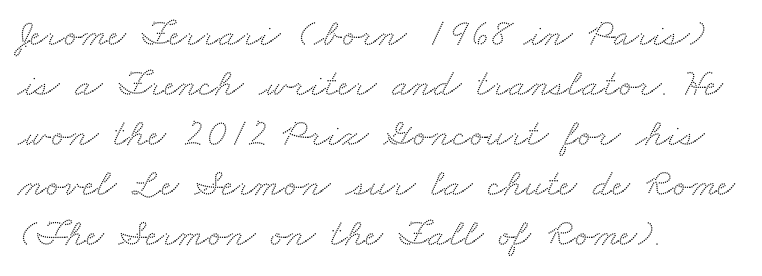
{"serif": "yes", "width": "wide", "stroke_contrast": "medium", "x_height": "small", "monospaced": "no", "underline": "no", "align": "left", "line_spacing": "normal", "line_spacing_ratio": 1.28, "letter_spacing": "normal", "letter_spacing_em": 0.0, "glyph_px": 39}
